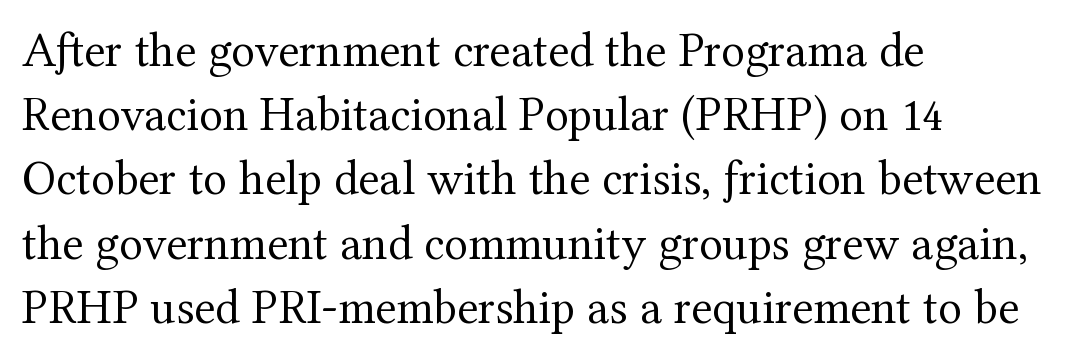
{"serif": "yes", "italic": "no", "bold": "no", "weight": "regular", "width": "normal", "stroke_contrast": "medium", "x_height": "medium", "monospaced": "no", "underline": "no", "align": "left", "line_spacing": "normal", "line_spacing_ratio": 1.31, "letter_spacing": "normal", "letter_spacing_em": 0.0, "glyph_px": 49}
